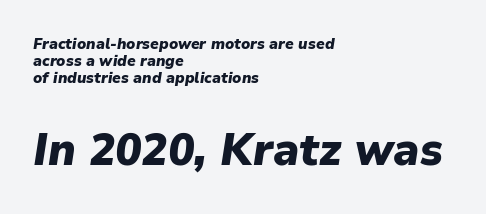
{"italic": "yes", "lean": "right", "slant_degrees": 9, "bold": "yes", "weight": "heavy", "width": "normal", "stroke_contrast": "low", "x_height": "medium", "monospaced": "no", "underline": "no", "align": "left", "line_spacing": "tight", "line_spacing_ratio": 1.15, "letter_spacing": "normal", "letter_spacing_em": 0.0, "larger_block": "second", "size_ratio": 2.93, "glyph_px": 44}
